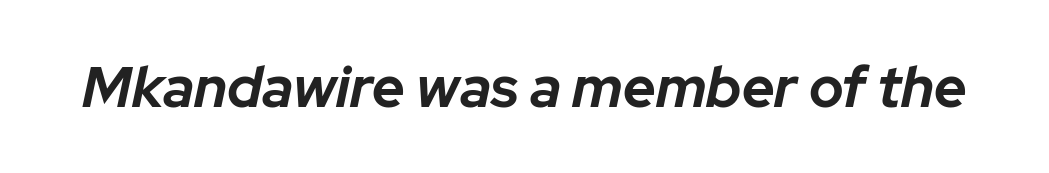
{"italic": "yes", "lean": "right", "slant_degrees": 12, "bold": "yes", "weight": "bold", "width": "normal", "stroke_contrast": "low", "x_height": "medium", "monospaced": "no", "underline": "no", "letter_spacing": "normal", "letter_spacing_em": 0.0, "glyph_px": 57}
